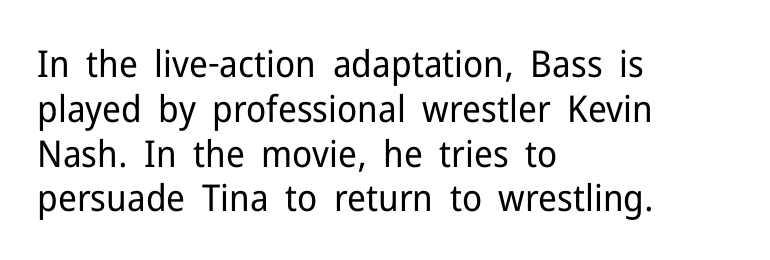
Q: Is the text bold? A: No.
Q: Is the text italic (slanted)? A: No, it is upright.
Q: Is the typeface a serif or a sans-serif typeface? A: Sans-serif.
Q: Is the text underlined? A: No.
Q: How is the paragraph aligned? A: Left-aligned.
Q: Is the spacing between letters normal or unusually wide? A: Normal.
Q: Width (condensed, normal, or wide)? A: Normal.
Q: Stroke contrast? A: Low.
Q: x-height? A: Medium.
Q: Monospaced? A: No.
